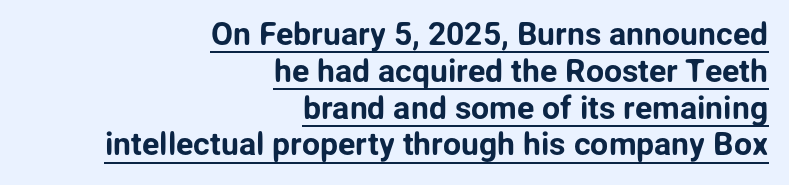
The image shows 32 px sans-serif type, upright; set right-aligned, tight line spacing (1.15x), normal letter spacing, underlined; low stroke contrast and a medium x-height.
